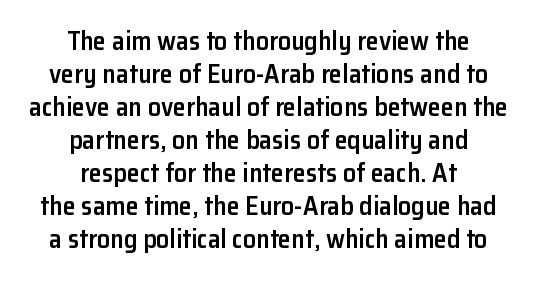
{"italic": "no", "bold": "semi", "underline": "no", "align": "center", "line_spacing": "normal", "line_spacing_ratio": 1.27, "letter_spacing": "normal", "letter_spacing_em": 0.0, "glyph_px": 26}
